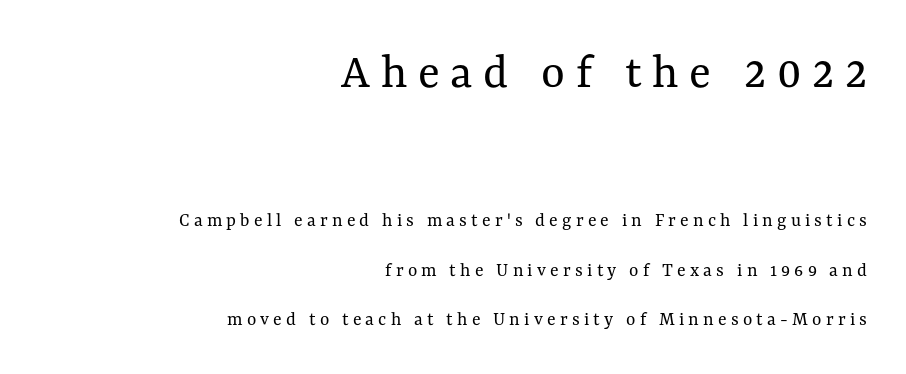
{"italic": "no", "bold": "no", "weight": "regular", "width": "normal", "stroke_contrast": "medium", "x_height": "medium", "monospaced": "no", "underline": "no", "align": "right", "line_spacing": "loose", "line_spacing_ratio": 2.49, "letter_spacing": "wide", "letter_spacing_em": 0.21, "larger_block": "first", "size_ratio": 2.55, "glyph_px": 51}
